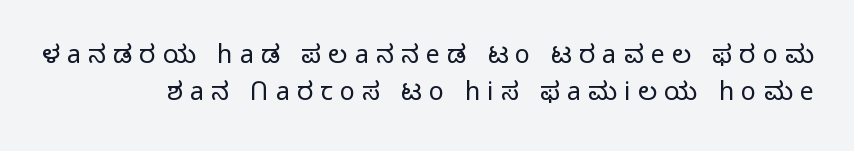
Leading matches the norm, producing a regular column. No chunkiness to these letters — they're not bold. The type sits square on the baseline with zero lean. What stands out about the letter spacing? Its width — letters are far apart.
